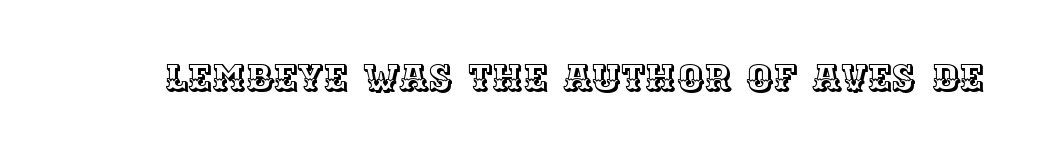
{"italic": "no", "width": "normal", "x_height": "large", "monospaced": "no", "underline": "no", "letter_spacing": "normal", "letter_spacing_em": 0.0, "glyph_px": 37}
